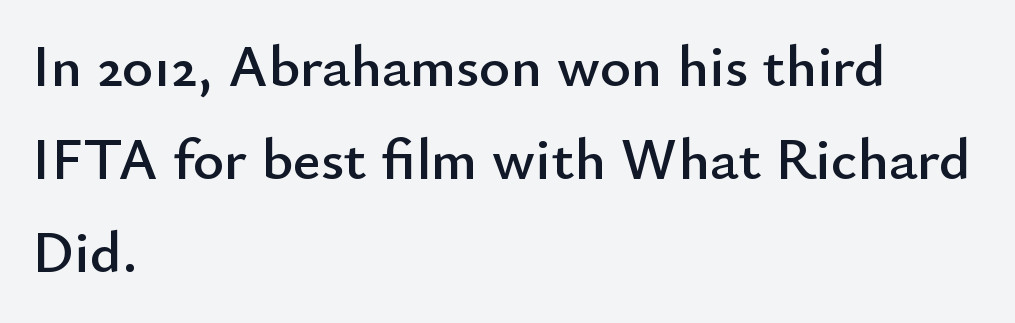
This sample is left-justified, so line endings fall wherever the words run out. The rows are spaced the way most documents space them. Here the designer chose a conventional face with non-uniform glyph widths. I'd call this a sans setting — the letters go barefoot. Posture: vertical.
